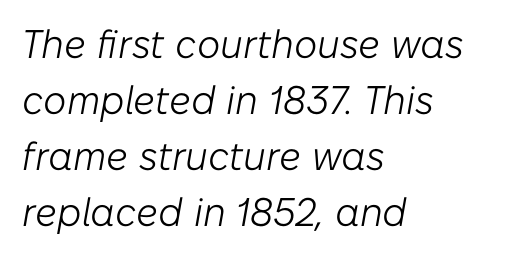
The face used here is proportionally spaced, like ordinary book or web type. A typesetter would call this zero additional tracking. What's the leading like? Ordinary, nothing unusual. A typesetter would mark this as italic. The passage shown is not underscored anywhere. Each line starts at the same left margin while the right side varies.
